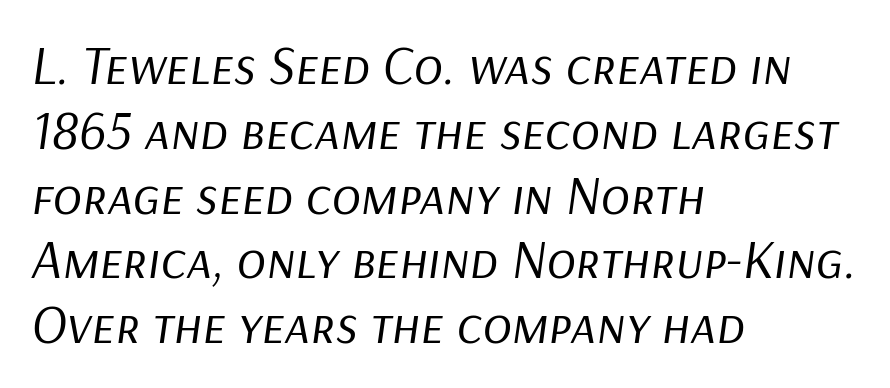
The image shows 54 px regular-weight type, italic (leaning right); set left-aligned, line spacing 1.2x, normal letter spacing, not underlined; low stroke contrast and a medium x-height.
